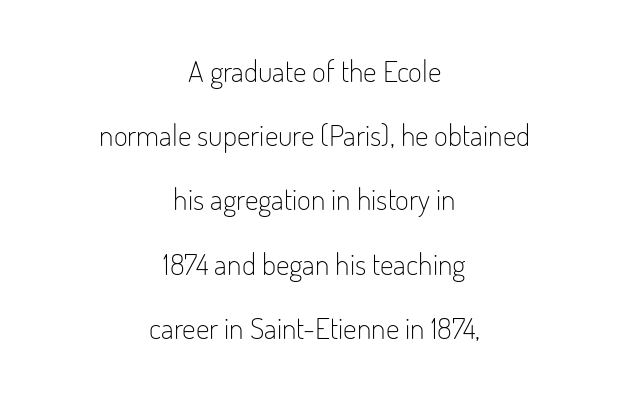
The image shows 30 px light, condensed sans-serif type, upright; set centered, loose line spacing (2.14x), normal letter spacing, not underlined; low stroke contrast and a small x-height.
